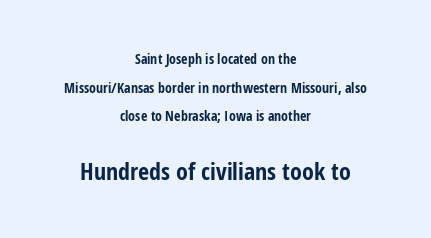
Regarding leading, the lines here are spaced well apart. Look at the tracking — it's just the regular setting, nothing added. The space directly below the letters is spotless. The text block is weighted toward neither margin, spreading evenly from the middle.
